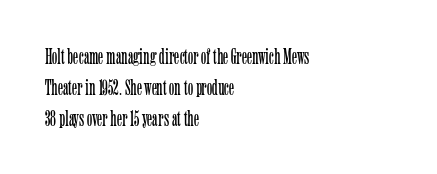
Summary of vertical rhythm: regular, with standard interline spacing. Short note: letters normally spaced. The font's upright variant was chosen for this text. Casual observation: everything's shoved over to the left.
